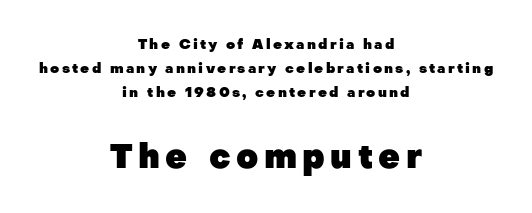
In terms of posture, this sample is upright. The paragraph has two soft edges and a firm central axis. Looks like regular typesetting: each glyph gets only the width it needs. Heavy-handed strokes throughout: this text is bold. Here the second block reads like a headline and the first like body copy. Plain, unruled lines of type.
